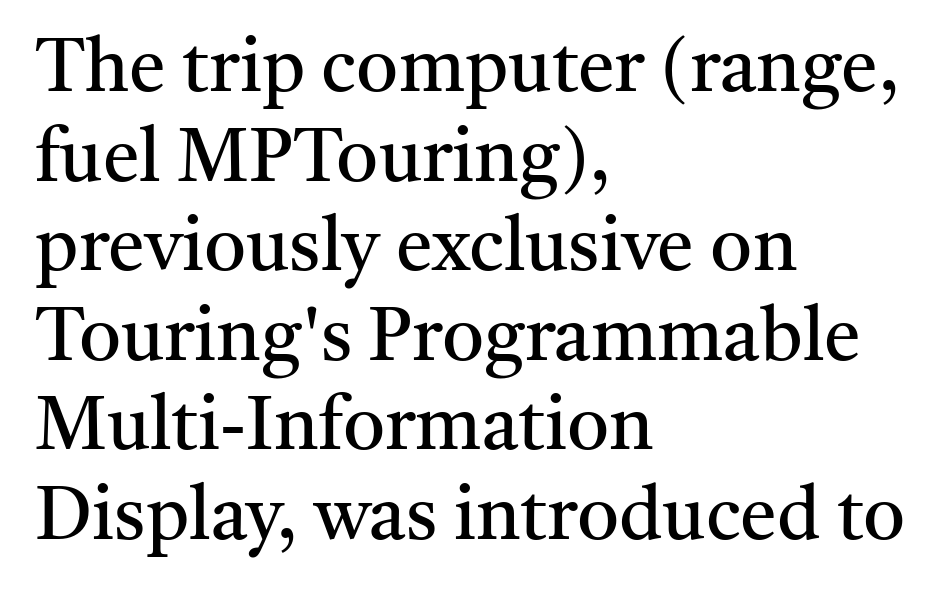
Caption: face not bold, strokes unweighted. Compared with typical body copy, the letter spacing here is the same. Underlining? Definitely not there. Does the type have serifs? Yes, each stem ends in a small foot.
